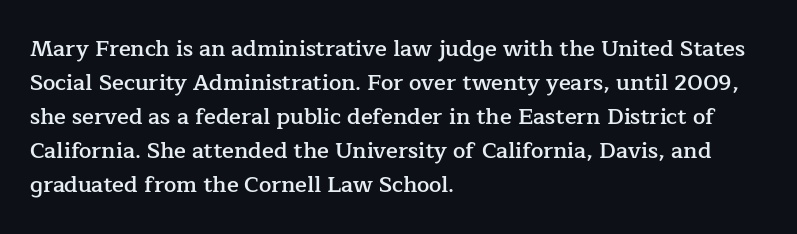
Q: Is the text bold? A: Semi-bold.
Q: Is the text italic (slanted)? A: No, it is upright.
Q: Is the text underlined? A: No.
Q: How is the paragraph aligned? A: Left-aligned.
Q: Is the spacing between letters normal or unusually wide? A: Normal.
Q: Is the spacing between lines tight, normal or loose? A: Normal.
